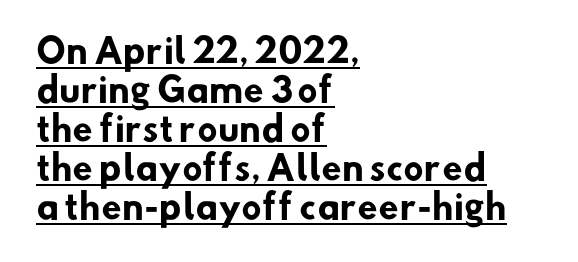
The image shows 33 px heavy sans-serif type; set left-aligned, line spacing 1.18x, normal letter spacing, underlined; low stroke contrast and a small x-height.
